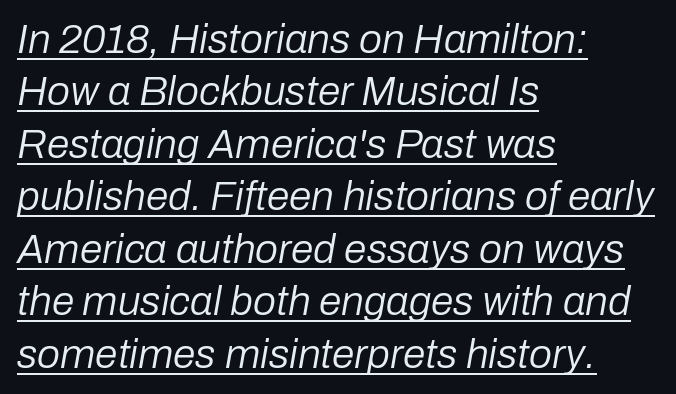
Designer's note — italics engaged. Think of a printed novel: that variable character pitch is what you see here. How are the letters spaced? Ordinarily, with no added tracking. Is there an underline? Yes — a line sits under the letters. The rendering anchors every line to the left-hand side.
